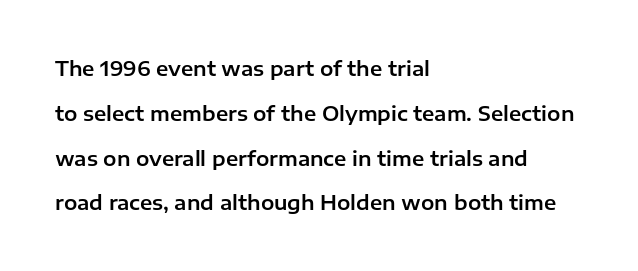
{"italic": "no", "underline": "no", "align": "left", "line_spacing": "loose", "line_spacing_ratio": 2.24, "letter_spacing": "normal", "letter_spacing_em": 0.0, "glyph_px": 20}
